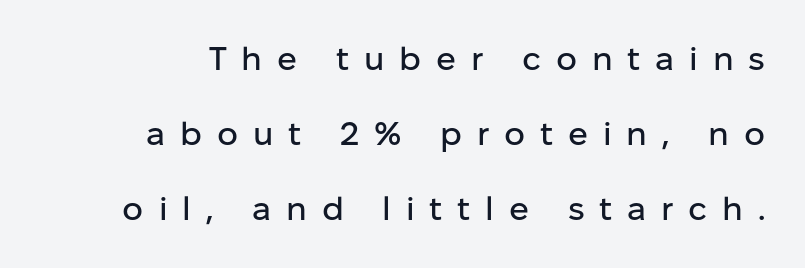
Q: Is the text italic (slanted)? A: No, it is upright.
Q: Is the typeface a serif or a sans-serif typeface? A: Sans-serif.
Q: Is the text underlined? A: No.
Q: Is the spacing between letters normal or unusually wide? A: Unusually wide.
Q: Is the spacing between lines tight, normal or loose? A: Loose.
Q: Width (condensed, normal, or wide)? A: Normal.
Q: Stroke contrast? A: Low.
Q: x-height? A: Medium.
Q: Monospaced? A: No.
